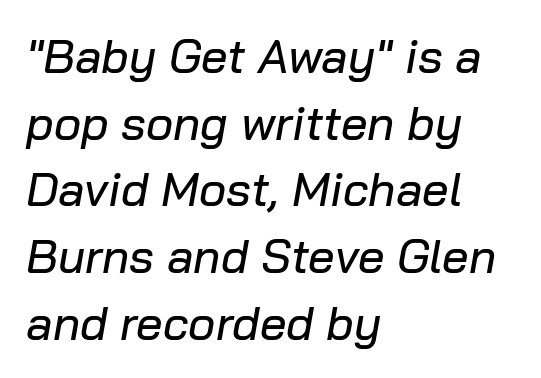
{"italic": "yes", "lean": "right", "slant_degrees": 10, "width": "normal", "stroke_contrast": "low", "x_height": "medium", "monospaced": "no", "underline": "no", "align": "left", "line_spacing": "normal", "line_spacing_ratio": 1.42, "letter_spacing": "normal", "letter_spacing_em": 0.0, "glyph_px": 47}
